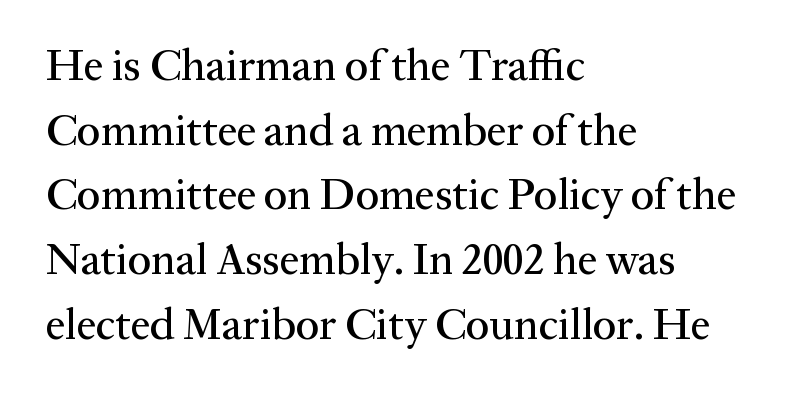
Q: Is the text italic (slanted)? A: No, it is upright.
Q: Is the typeface a serif or a sans-serif typeface? A: Serif.
Q: Is the text underlined? A: No.
Q: How is the paragraph aligned? A: Left-aligned.
Q: Is the spacing between letters normal or unusually wide? A: Normal.
Q: Is the spacing between lines tight, normal or loose? A: Normal.
Q: Width (condensed, normal, or wide)? A: Normal.
Q: Stroke contrast? A: Medium.
Q: x-height? A: Medium.
Q: Monospaced? A: No.
